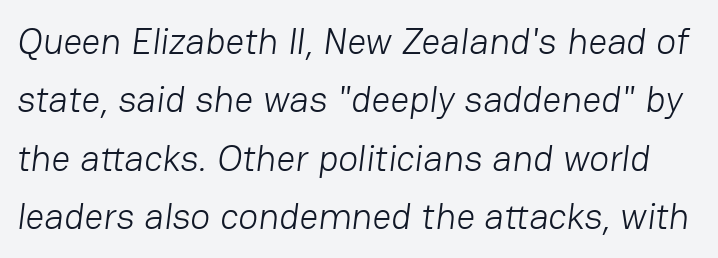
Q: Is the text bold? A: No.
Q: Is the typeface a serif or a sans-serif typeface? A: Sans-serif.
Q: Is the text underlined? A: No.
Q: Is the spacing between letters normal or unusually wide? A: Normal.
Q: Is the spacing between lines tight, normal or loose? A: Normal.
Q: Width (condensed, normal, or wide)? A: Normal.
Q: Stroke contrast? A: Low.
Q: x-height? A: Medium.
Q: Monospaced? A: No.
